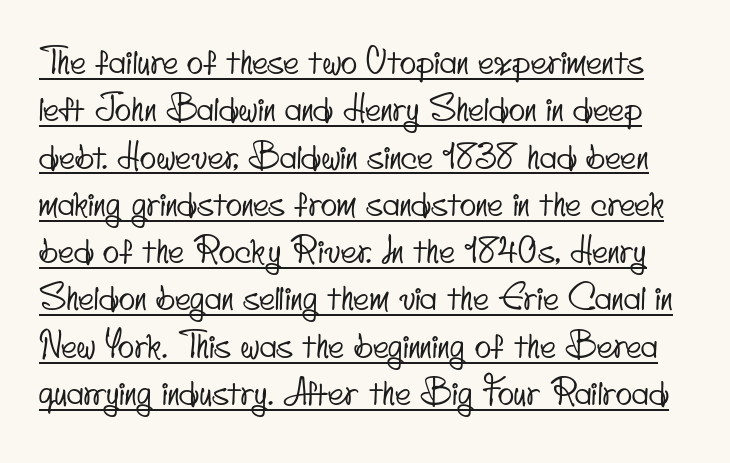
Q: Is the typeface a serif or a sans-serif typeface? A: Sans-serif.
Q: Is the text underlined? A: Yes.
Q: Is the spacing between letters normal or unusually wide? A: Normal.
Q: Is the spacing between lines tight, normal or loose? A: Normal.
Q: Width (condensed, normal, or wide)? A: Condensed.
Q: Stroke contrast? A: Low.
Q: x-height? A: Small.
Q: Monospaced? A: No.
